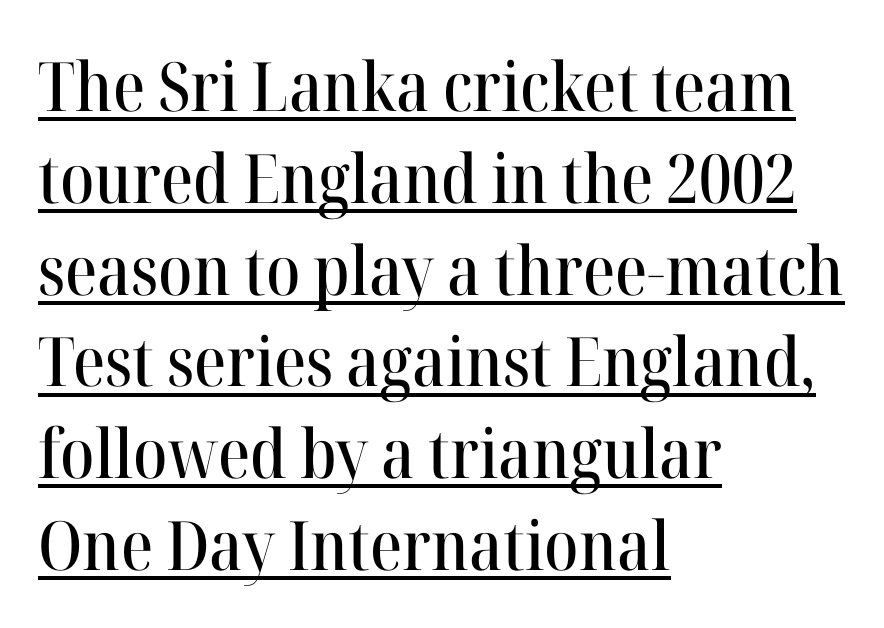
{"serif": "yes", "italic": "no", "width": "normal", "stroke_contrast": "high", "x_height": "medium", "monospaced": "no", "underline": "yes", "align": "left", "line_spacing": "normal", "line_spacing_ratio": 1.35, "letter_spacing": "normal", "letter_spacing_em": 0.0, "glyph_px": 68}
